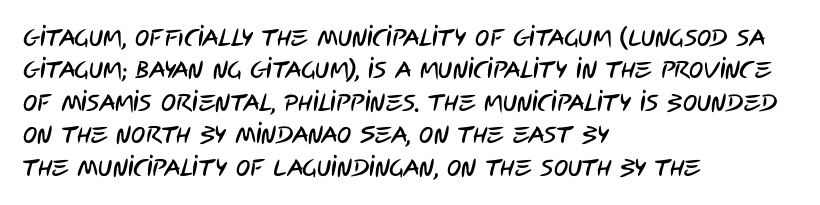
Notice how the passage keeps a crisp vertical edge on the left only. Descenders are the only things crossing below the line. Glyph-to-glyph distance matches everyday printed text. A normal amount of white space separates one row of letters from the next.
